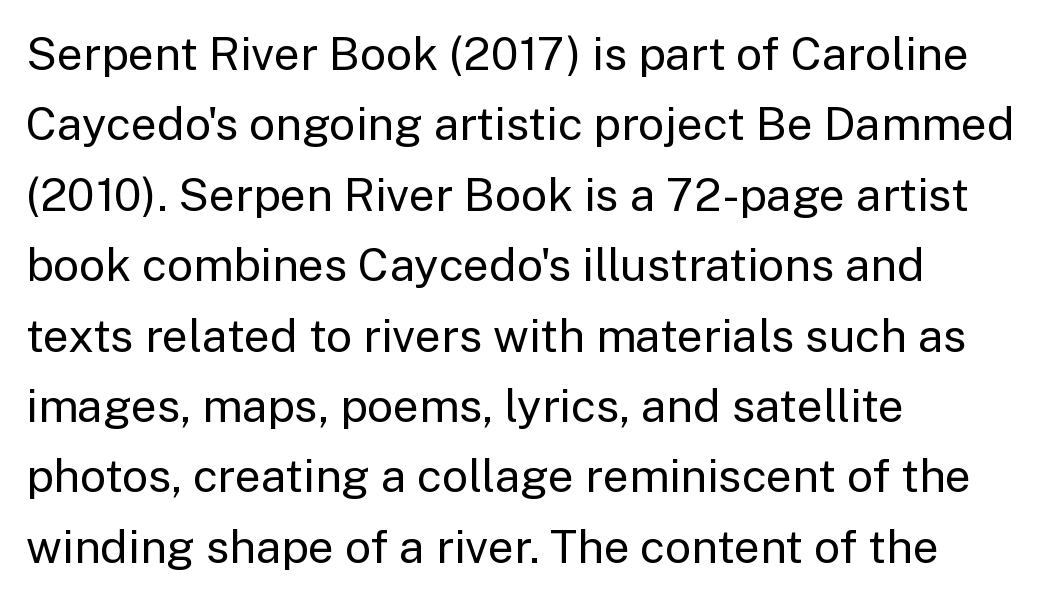
The image shows 46 px regular-weight sans-serif type, upright; set left-aligned, normal line spacing (1.53x), normal letter spacing, not underlined; low stroke contrast and a medium x-height.
